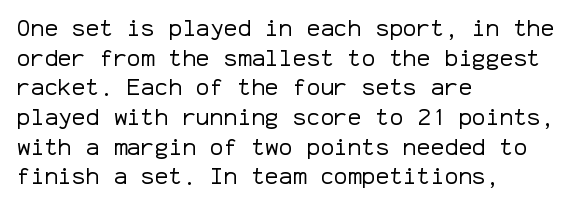
Q: Is the text bold? A: No.
Q: Is the text italic (slanted)? A: No, it is upright.
Q: Is the text underlined? A: No.
Q: How is the paragraph aligned? A: Left-aligned.
Q: Is the spacing between letters normal or unusually wide? A: Normal.
Q: Is the spacing between lines tight, normal or loose? A: Normal.
